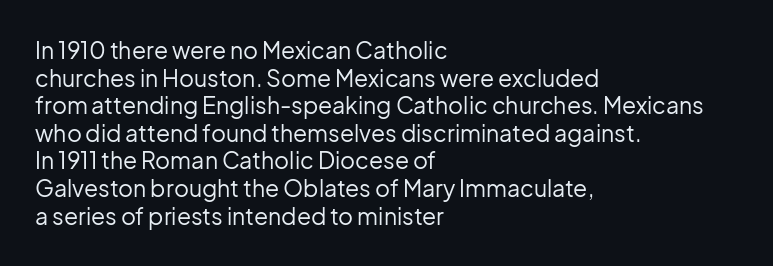
Q: Is the text bold? A: No.
Q: Is the text italic (slanted)? A: No, it is upright.
Q: Is the text underlined? A: No.
Q: How is the paragraph aligned? A: Left-aligned.
Q: Is the spacing between letters normal or unusually wide? A: Normal.
